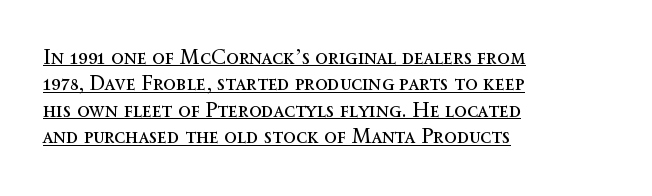
The image shows 21 px text type, upright; set left-aligned, normal line spacing (1.26x), normal letter spacing, underlined.
